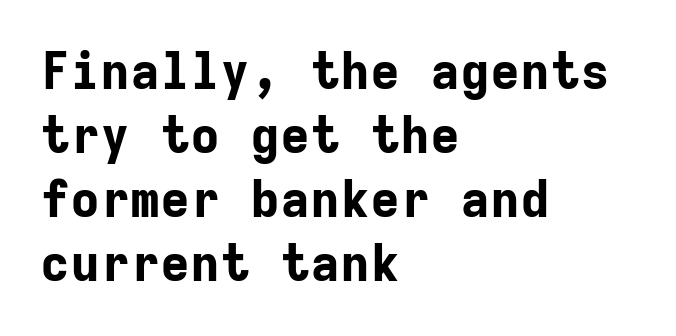
Rendered with straight, roman letterforms. This sample has the even, mechanical cadence of fixed-width lettering. Typographically, this falls in the sans-serif category. Horizontal bands of white between lines are of average thickness. Type without underlining. The passage shown has conventional tracking throughout.
